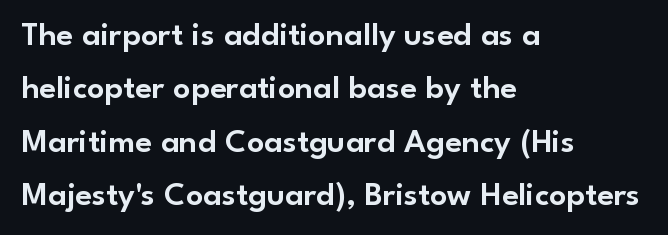
The image shows 34 px sans-serif type, upright; set left-aligned, normal line spacing (1.57x), normal letter spacing, not underlined; low stroke contrast and a small x-height.
